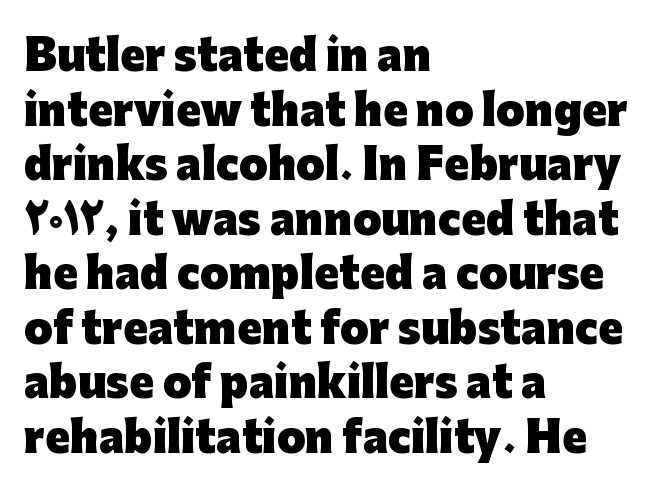
The image shows 41 px heavy sans-serif type, upright; set left-aligned, normal line spacing (1.33x), normal letter spacing, not underlined; low stroke contrast and a medium x-height.
